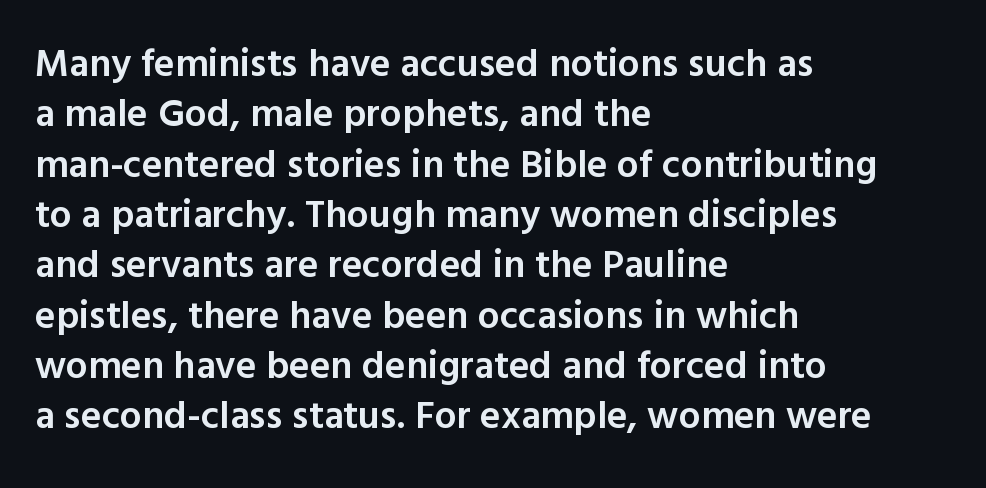
{"serif": "no", "italic": "no", "bold": "semi", "weight": "semibold", "width": "normal", "x_height": "medium", "monospaced": "no", "underline": "no", "align": "left", "line_spacing": "normal", "line_spacing_ratio": 1.29, "letter_spacing": "normal", "letter_spacing_em": 0.0, "glyph_px": 39}
